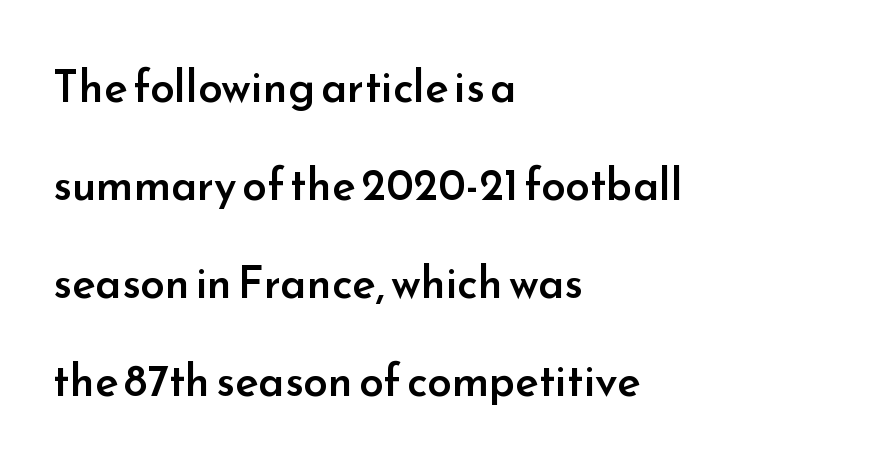
Q: Is the text bold? A: Semi-bold.
Q: Is the text italic (slanted)? A: No, it is upright.
Q: Is the typeface a serif or a sans-serif typeface? A: Sans-serif.
Q: Is the text underlined? A: No.
Q: How is the paragraph aligned? A: Left-aligned.
Q: Is the spacing between letters normal or unusually wide? A: Normal.
Q: Is the spacing between lines tight, normal or loose? A: Loose.
Q: Width (condensed, normal, or wide)? A: Normal.
Q: Stroke contrast? A: Low.
Q: x-height? A: Small.
Q: Monospaced? A: No.
